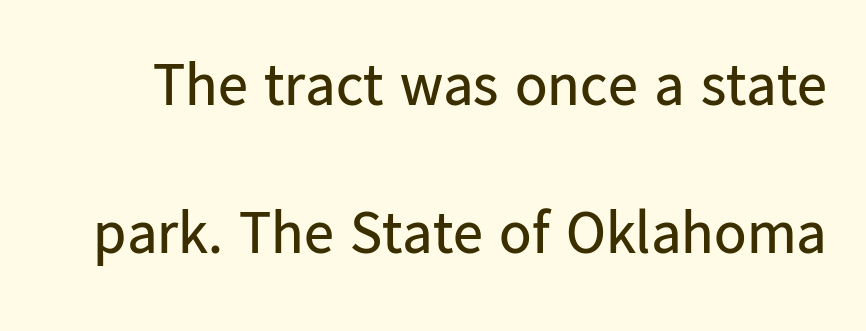
The image shows 60 px regular-weight sans-serif type, upright; set loose line spacing (2.46x), normal letter spacing, not underlined; low stroke contrast and a medium x-height.
